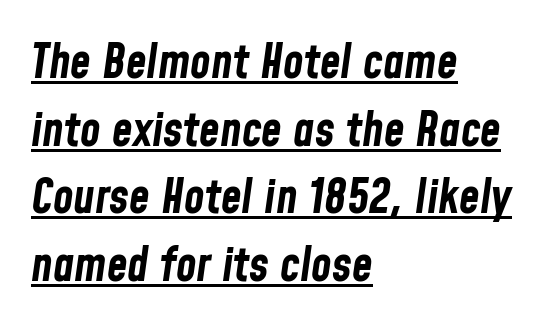
{"italic": "yes", "lean": "right", "slant_degrees": 8, "bold": "yes", "weight": "bold", "width": "condensed", "stroke_contrast": "low", "x_height": "medium", "monospaced": "no", "underline": "yes", "align": "left", "line_spacing": "normal", "line_spacing_ratio": 1.44, "letter_spacing": "normal", "letter_spacing_em": 0.0, "glyph_px": 47}
